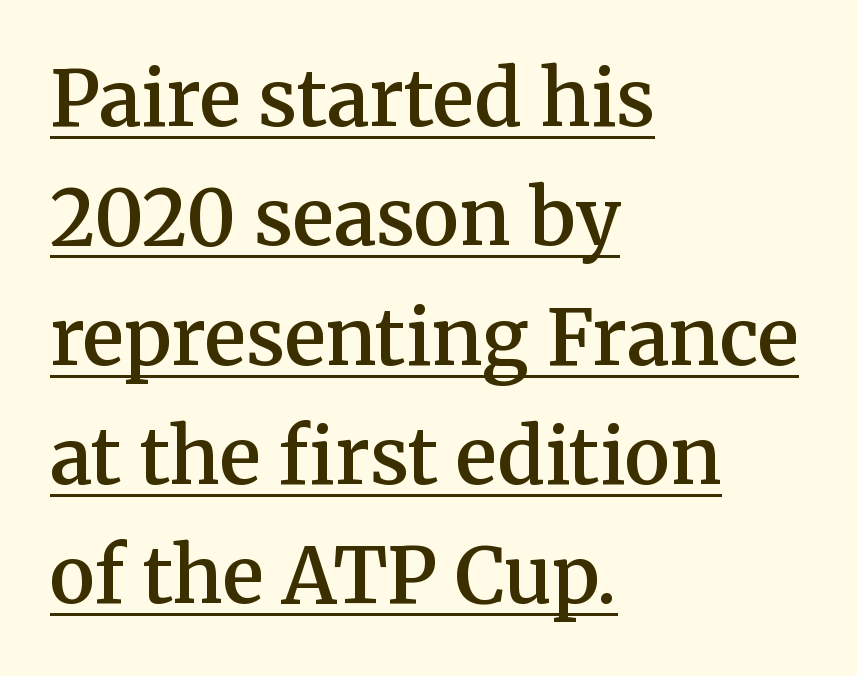
{"serif": "yes", "italic": "no", "bold": "semi", "weight": "semibold", "width": "normal", "stroke_contrast": "medium", "x_height": "medium", "monospaced": "no", "underline": "yes", "align": "left", "line_spacing": "normal", "line_spacing_ratio": 1.55, "letter_spacing": "normal", "letter_spacing_em": 0.0, "glyph_px": 77}
